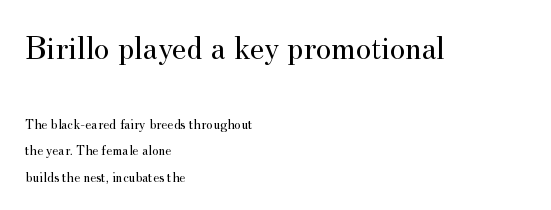
The image shows 33 px regular-weight serif type, upright; set left-aligned, line spacing 1.89x, normal letter spacing, not underlined; the first (top) block is 2.36x larger; medium stroke contrast and a small x-height.
